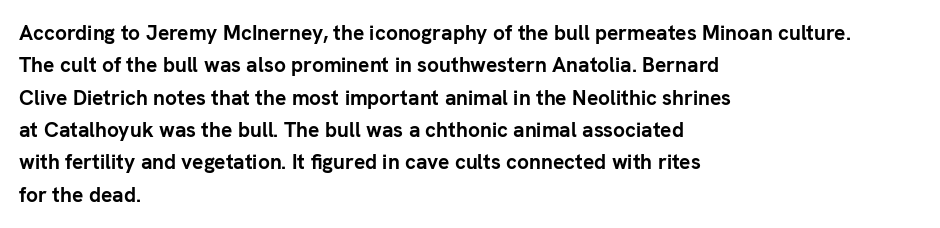
Q: Is the text bold? A: Yes.
Q: Is the text italic (slanted)? A: No, it is upright.
Q: Is the text underlined? A: No.
Q: How is the paragraph aligned? A: Left-aligned.
Q: Is the spacing between letters normal or unusually wide? A: Normal.
Q: Is the spacing between lines tight, normal or loose? A: Normal.
